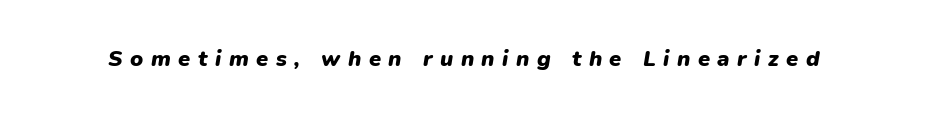
The image shows 22 px bold type, italic (leaning right); set unusually wide letter spacing (+0.34 em), not underlined.
